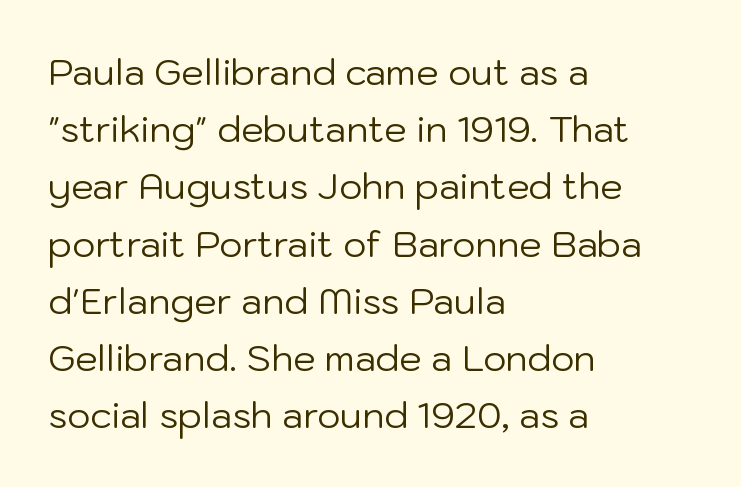
The image shows 36 px regular-weight sans-serif type, upright; set left-aligned, normal line spacing (1.59x), normal letter spacing, not underlined; low stroke contrast and a medium x-height.
